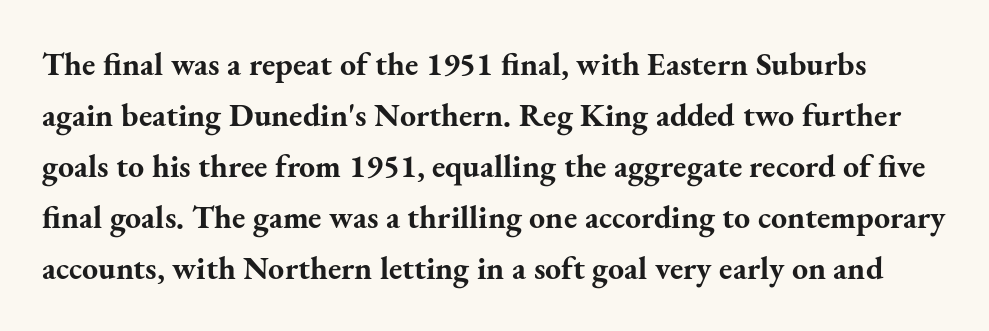
Q: Is the text bold? A: Yes.
Q: Is the text italic (slanted)? A: No, it is upright.
Q: Is the typeface a serif or a sans-serif typeface? A: Serif.
Q: Is the text underlined? A: No.
Q: Is the spacing between letters normal or unusually wide? A: Normal.
Q: Is the spacing between lines tight, normal or loose? A: Normal.
Q: Width (condensed, normal, or wide)? A: Normal.
Q: Stroke contrast? A: Medium.
Q: x-height? A: Small.
Q: Monospaced? A: No.
